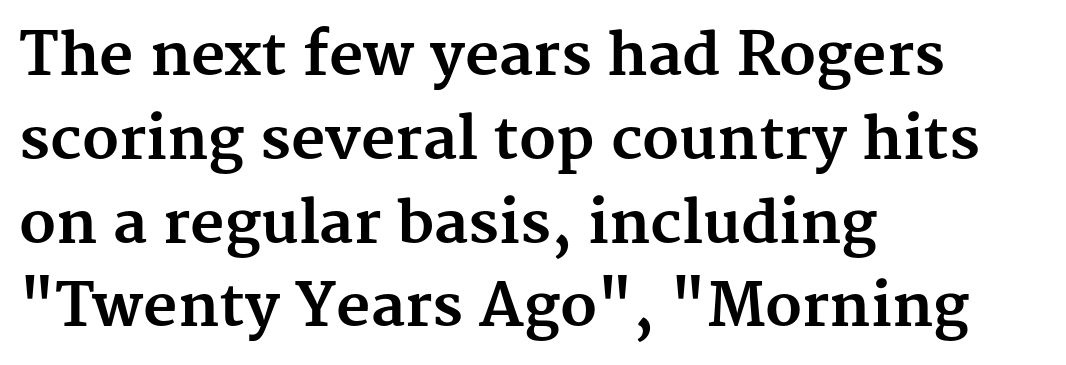
Q: Is the text bold? A: Yes.
Q: Is the text italic (slanted)? A: No, it is upright.
Q: Is the typeface a serif or a sans-serif typeface? A: Serif.
Q: Is the text underlined? A: No.
Q: How is the paragraph aligned? A: Left-aligned.
Q: Is the spacing between letters normal or unusually wide? A: Normal.
Q: Is the spacing between lines tight, normal or loose? A: Normal.
Q: Width (condensed, normal, or wide)? A: Normal.
Q: Stroke contrast? A: Medium.
Q: x-height? A: Medium.
Q: Monospaced? A: No.
